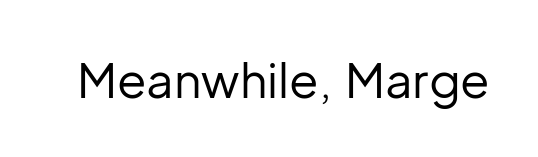
{"serif": "no", "italic": "no", "bold": "no", "weight": "regular", "width": "normal", "stroke_contrast": "low", "x_height": "medium", "monospaced": "no", "underline": "no", "letter_spacing": "normal", "letter_spacing_em": 0.0, "glyph_px": 48}
